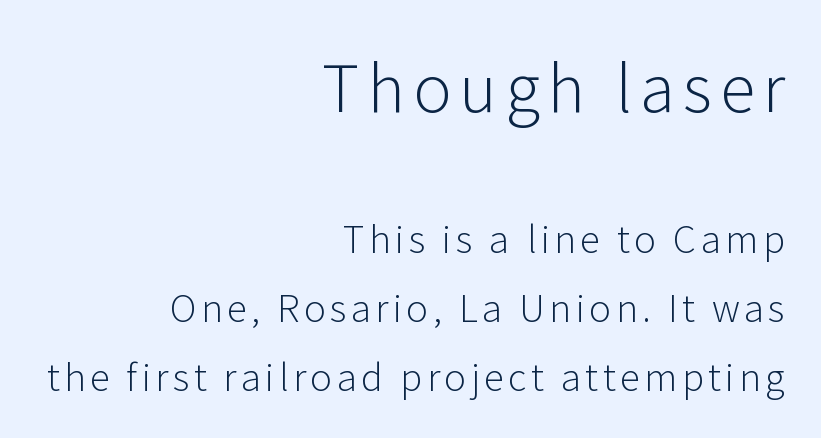
The image shows 65 px light sans-serif type, upright; set right-aligned, line spacing 1.87x, not underlined; the first (top) block is 1.76x larger; low stroke contrast and a medium x-height.
